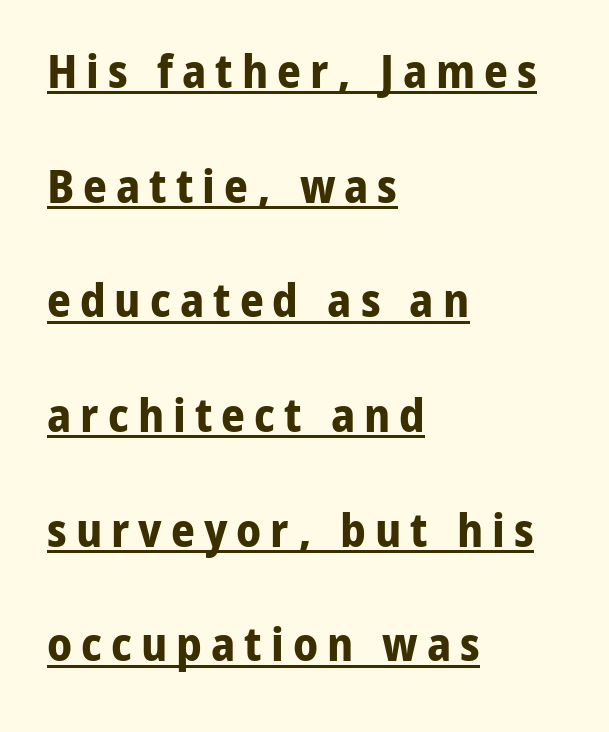
What's the leading like? Stretched, with rows far apart. This sample carries an underscore along the baseline area. The lettering stays uniformly vertical, giving the passage a roman look. Each letter's strokes conclude bluntly, with no projecting serifs. Do the characters align in a grid? No, the font is proportional. The lines in this sample share a left origin and differ only in where they stop.
